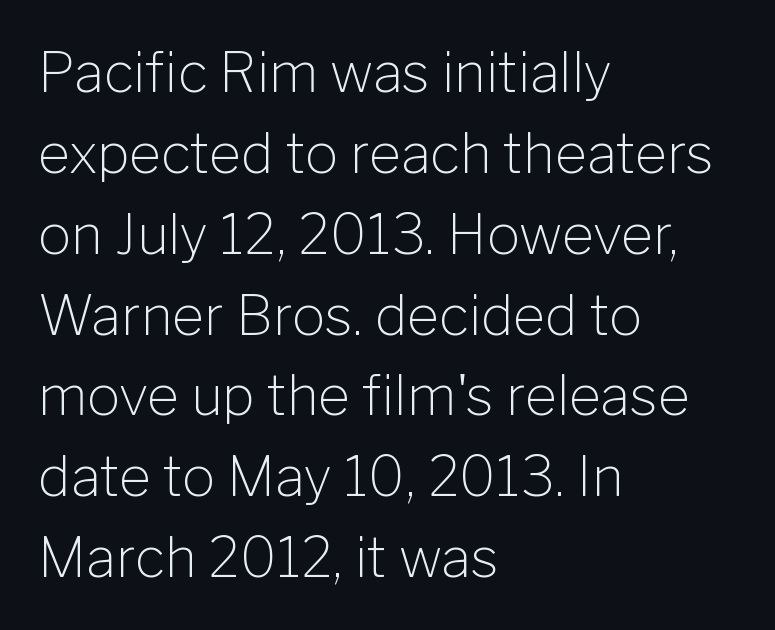
Glyph-to-glyph distance matches everyday printed text. This rendering features lettering with no underline. The passage shown stacks its lines at a standard gap. The typeface has the unassuming heft of standard copy or less. The letters stand upright; this is a roman face.
